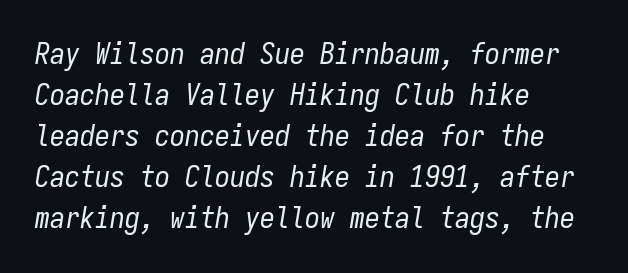
{"italic": "yes", "lean": "right", "slant_degrees": 9, "bold": "no", "weight": "regular", "width": "condensed", "stroke_contrast": "low", "x_height": "medium", "monospaced": "yes", "underline": "no", "align": "left", "line_spacing": "normal", "line_spacing_ratio": 1.37, "letter_spacing": "normal", "letter_spacing_em": 0.0, "glyph_px": 30}
